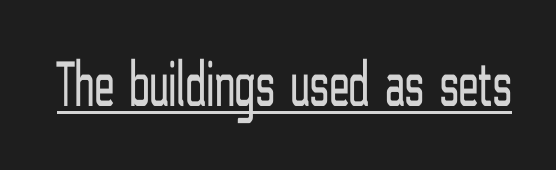
{"serif": "no", "italic": "no", "bold": "no", "weight": "light", "width": "condensed", "stroke_contrast": "low", "x_height": "medium", "monospaced": "no", "underline": "yes", "letter_spacing": "normal", "letter_spacing_em": 0.0, "glyph_px": 66}
